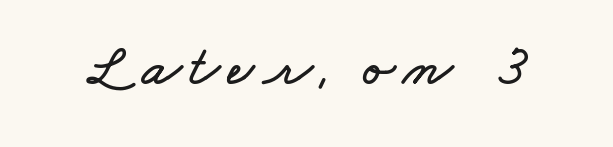
{"width": "wide", "stroke_contrast": "low", "x_height": "small", "monospaced": "no", "underline": "no", "glyph_px": 58}
